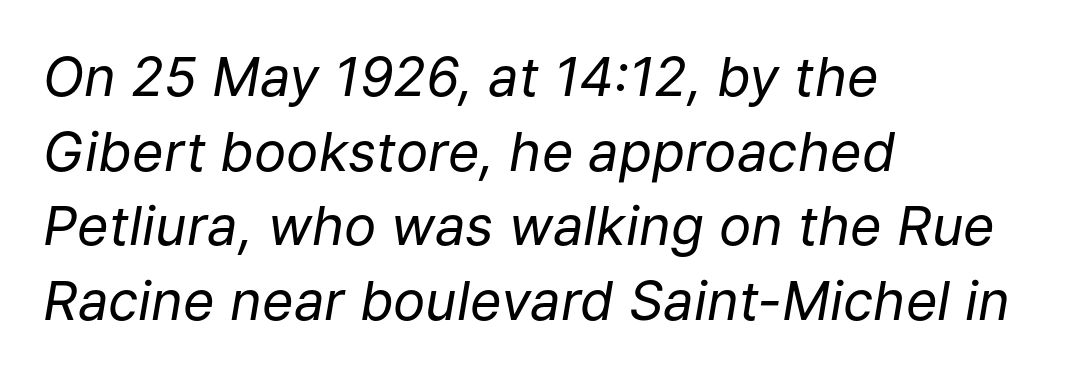
Leading: standard. In terms of posture, this sample is oblique. A quiet, ordinary-to-light weight characterises the typeface. Alignment: flush left. Type without underlining.
